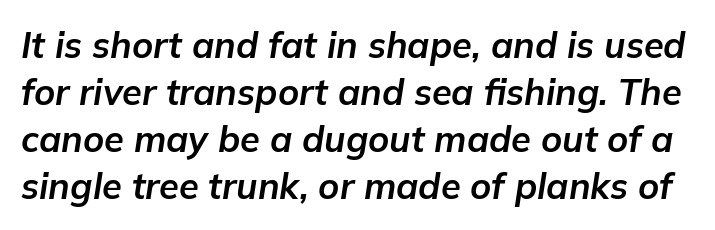
The image shows 36 px bold type, italic (leaning right); set normal line spacing (1.31x), normal letter spacing, not underlined; low stroke contrast and a medium x-height.
